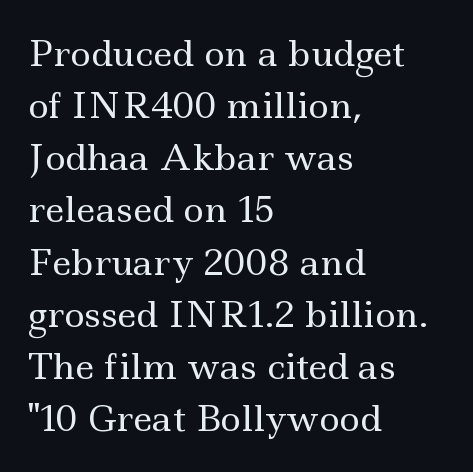
{"serif": "yes", "italic": "no", "bold": "no", "weight": "regular", "width": "wide", "x_height": "small", "monospaced": "no", "underline": "no", "align": "left", "line_spacing": "normal", "line_spacing_ratio": 1.49, "letter_spacing": "normal", "letter_spacing_em": 0.0, "glyph_px": 35}
